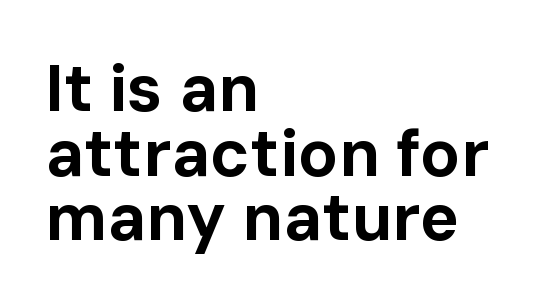
The image shows 66 px bold sans-serif type, upright; set left-aligned, tight line spacing (0.98x), normal letter spacing, not underlined; low stroke contrast and a medium x-height.
